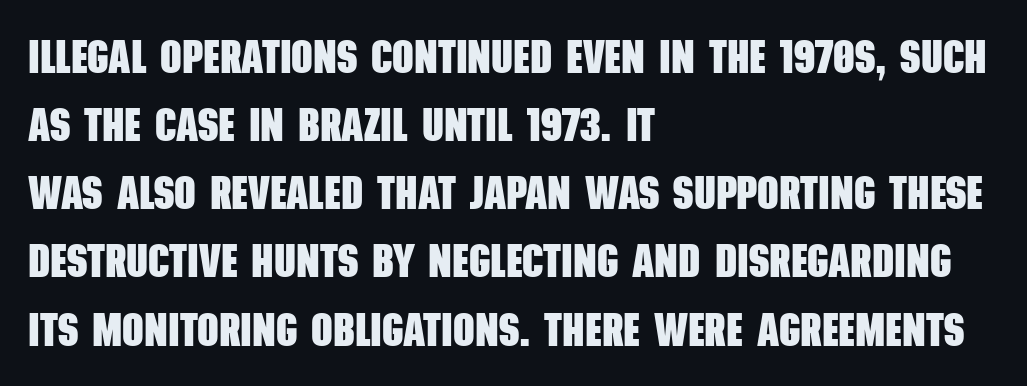
{"serif": "no", "bold": "yes", "weight": "heavy", "width": "condensed", "stroke_contrast": "low", "x_height": "large", "monospaced": "no", "underline": "no", "align": "left", "line_spacing": "normal", "line_spacing_ratio": 1.45, "letter_spacing": "normal", "letter_spacing_em": 0.0, "glyph_px": 47}
